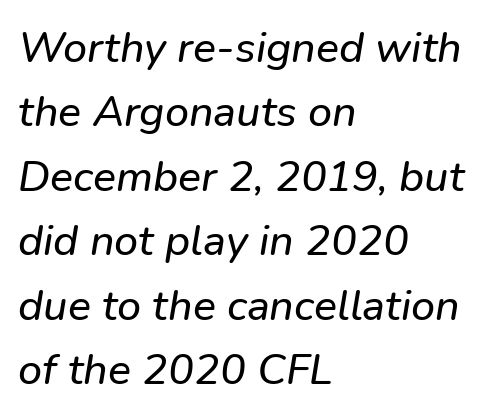
The image shows 43 px text type, italic (leaning right); set left-aligned, normal line spacing (1.5x), normal letter spacing, not underlined; low stroke contrast and a medium x-height.
